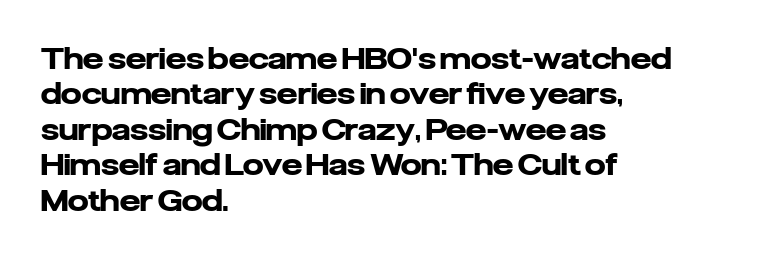
The image shows 29 px heavy sans-serif type, upright; set left-aligned, line spacing 1.22x, normal letter spacing, not underlined; low stroke contrast and a medium x-height.
